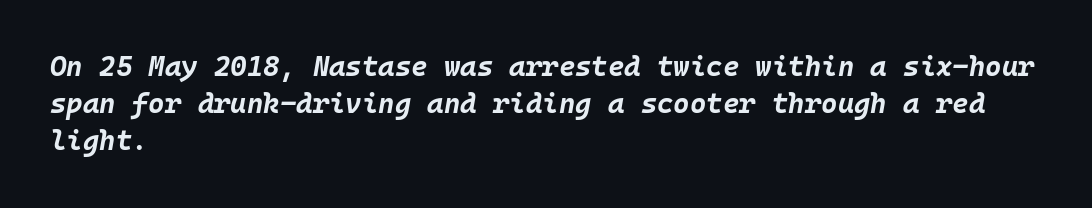
Q: Is the text bold? A: Yes.
Q: Is the text italic (slanted)? A: Yes, it leans right by about 10 degrees.
Q: Is the text underlined? A: No.
Q: How is the paragraph aligned? A: Left-aligned.
Q: Is the spacing between letters normal or unusually wide? A: Normal.
Q: Is the spacing between lines tight, normal or loose? A: Normal.
Q: Width (condensed, normal, or wide)? A: Normal.
Q: Stroke contrast? A: Low.
Q: x-height? A: Large.
Q: Monospaced? A: Yes.
